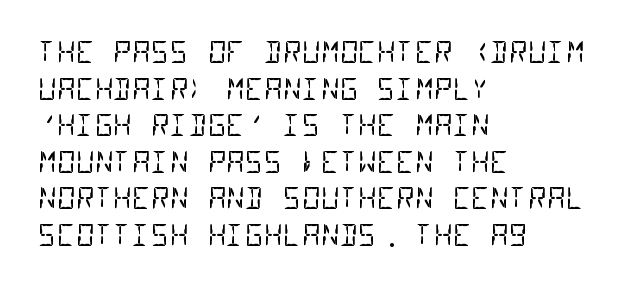
The image shows 29 px regular-weight, condensed sans-serif type, monospaced; set left-aligned, normal line spacing (1.26x), normal letter spacing, not underlined; low stroke contrast and a large x-height.
